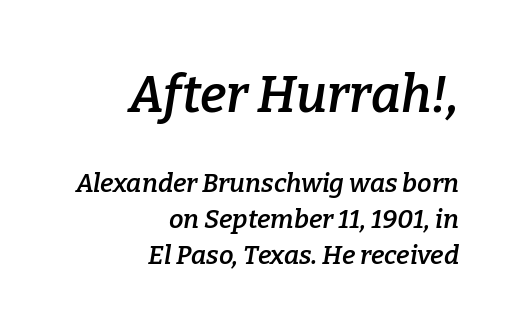
{"serif": "yes", "italic": "yes", "lean": "right", "slant_degrees": 9, "bold": "semi", "weight": "semibold", "width": "normal", "stroke_contrast": "low", "x_height": "medium", "monospaced": "no", "underline": "no", "align": "right", "line_spacing": "normal", "line_spacing_ratio": 1.38, "letter_spacing": "normal", "letter_spacing_em": 0.0, "larger_block": "first", "size_ratio": 1.96, "glyph_px": 51}
